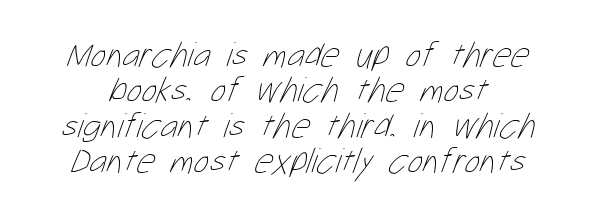
The image shows 36 px thin, condensed type; set tight line spacing (0.98x), normal letter spacing, not underlined; low stroke contrast and a medium x-height.
